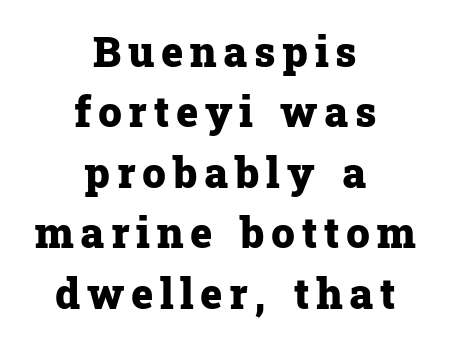
The image shows 42 px heavy serif type, upright; set centered, normal line spacing (1.44x), not underlined; low stroke contrast and a medium x-height.
